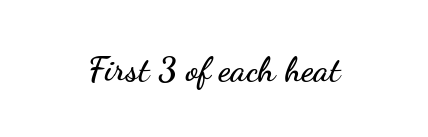
The image shows 35 px wide sans-serif type; set normal letter spacing, not underlined; low stroke contrast and a small x-height.
